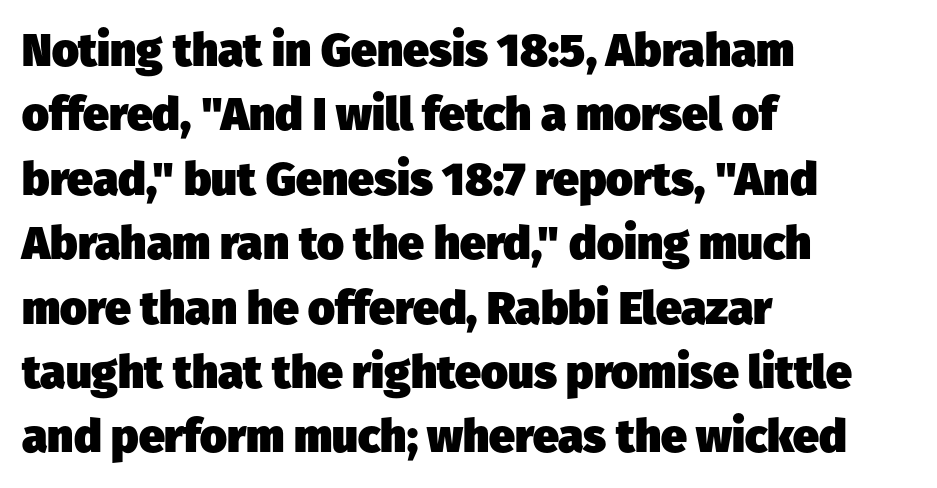
Q: Is the text bold? A: Yes.
Q: Is the typeface a serif or a sans-serif typeface? A: Sans-serif.
Q: Is the text underlined? A: No.
Q: How is the paragraph aligned? A: Left-aligned.
Q: Is the spacing between letters normal or unusually wide? A: Normal.
Q: Is the spacing between lines tight, normal or loose? A: Normal.
Q: Width (condensed, normal, or wide)? A: Normal.
Q: Stroke contrast? A: Low.
Q: x-height? A: Medium.
Q: Monospaced? A: No.
